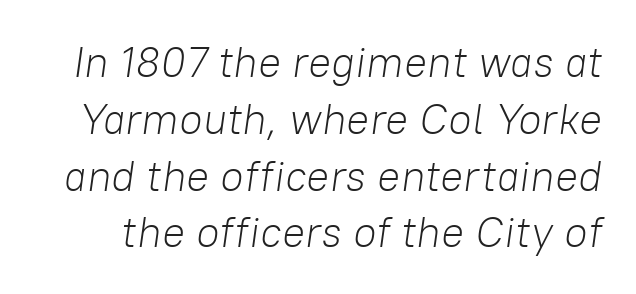
Q: Is the text bold? A: No.
Q: Is the text italic (slanted)? A: Yes, it leans right by about 8 degrees.
Q: Is the text underlined? A: No.
Q: Is the spacing between letters normal or unusually wide? A: Normal.
Q: Is the spacing between lines tight, normal or loose? A: Normal.
Q: Width (condensed, normal, or wide)? A: Normal.
Q: Stroke contrast? A: Low.
Q: x-height? A: Medium.
Q: Monospaced? A: No.
